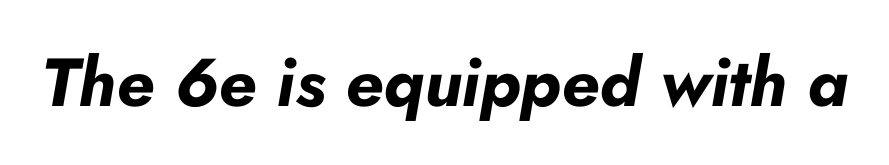
The image shows 68 px bold type, italic (leaning right); set normal letter spacing, not underlined; low stroke contrast and a small x-height.
